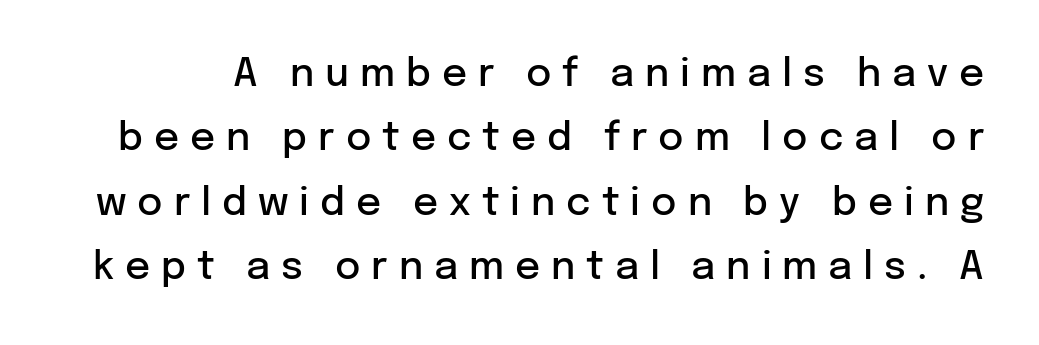
The specimen reads as upright at a glance. Nothing sits at the stroke ends, so this counts as sans-serif. A typesetter would call this heavily tracked-out type. The foot of each line stays bare and open.
